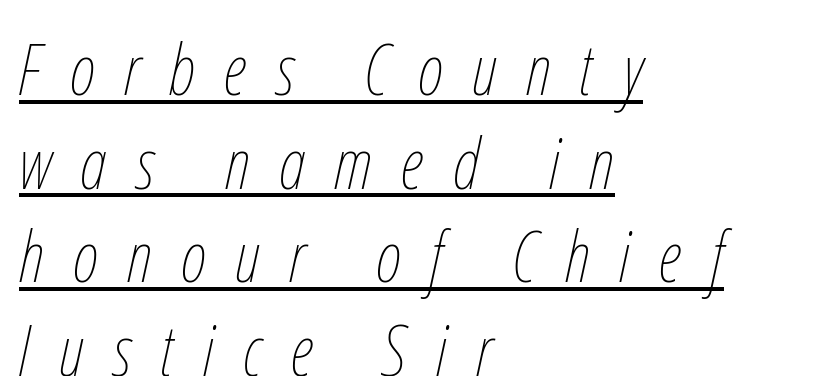
{"italic": "yes", "lean": "right", "slant_degrees": 12, "bold": "no", "weight": "thin", "width": "condensed", "stroke_contrast": "low", "x_height": "medium", "monospaced": "no", "underline": "yes", "align": "left", "line_spacing": "normal", "line_spacing_ratio": 1.32, "letter_spacing": "wide", "letter_spacing_em": 0.41, "glyph_px": 71}
